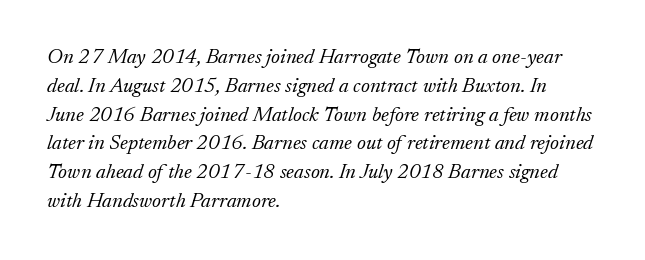
{"italic": "yes", "lean": "right", "slant_degrees": 17, "bold": "no", "underline": "no", "align": "left", "line_spacing": "normal", "line_spacing_ratio": 1.37, "letter_spacing": "normal", "letter_spacing_em": 0.0, "glyph_px": 21}
